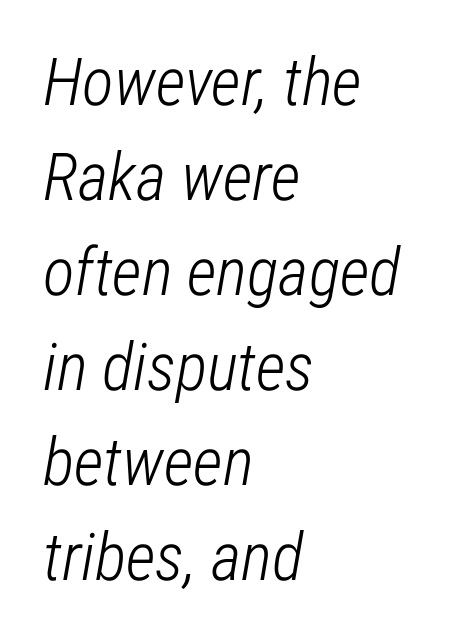
{"italic": "yes", "lean": "right", "slant_degrees": 12, "bold": "no", "weight": "light", "width": "condensed", "stroke_contrast": "low", "x_height": "medium", "monospaced": "no", "underline": "no", "align": "left", "line_spacing": "normal", "line_spacing_ratio": 1.44, "letter_spacing": "normal", "letter_spacing_em": 0.0, "glyph_px": 66}
